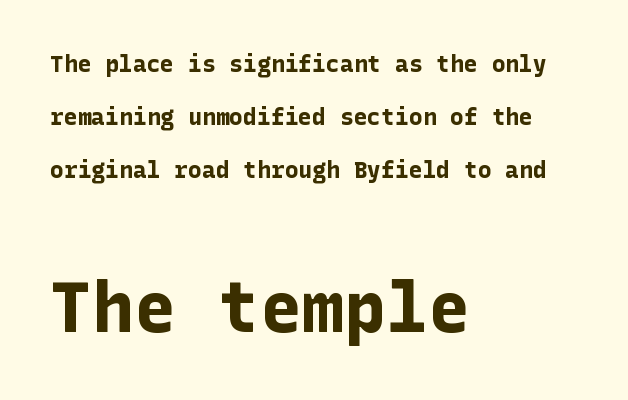
Visually the block forms a straight wall on the left and a jagged coastline on the right. The letters carry no serifs — their stems end cleanly without finishing strokes. Which chunk is bigger? The second one — the bottom block dwarfs the top. The letters sit at their default tracking, neither squeezed nor spread.
